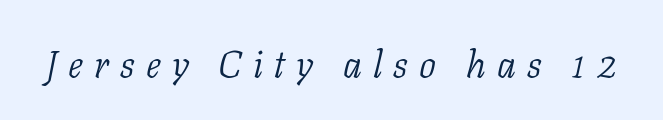
{"serif": "yes", "italic": "yes", "lean": "right", "slant_degrees": 11, "bold": "no", "weight": "light", "width": "normal", "stroke_contrast": "low", "x_height": "medium", "monospaced": "no", "underline": "no", "letter_spacing": "wide", "letter_spacing_em": 0.29, "glyph_px": 38}
